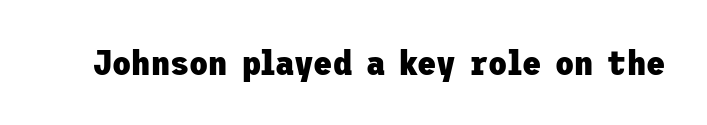
Upright lettering throughout. The designer went with a sans here, leaving each stem footless. Rule under the text: the space is simply empty. Inter-character spacing is left at the font's built-in metrics.
